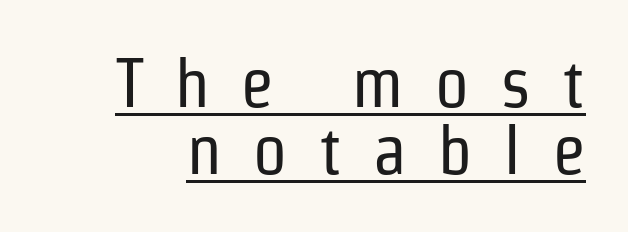
{"serif": "no", "italic": "no", "bold": "no", "weight": "regular", "width": "condensed", "stroke_contrast": "low", "x_height": "medium", "monospaced": "no", "underline": "yes", "line_spacing": "tight", "line_spacing_ratio": 0.96, "letter_spacing": "wide", "letter_spacing_em": 0.43, "glyph_px": 70}
